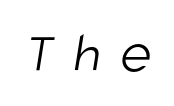
{"serif": "no", "bold": "no", "weight": "light", "width": "condensed", "stroke_contrast": "low", "x_height": "large", "monospaced": "no", "underline": "no", "letter_spacing": "wide", "letter_spacing_em": 0.33, "glyph_px": 59}
